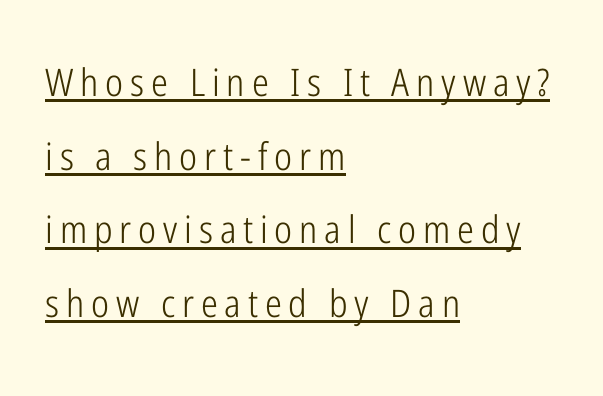
The image shows 38 px light, condensed sans-serif type, upright; set left-aligned, loose line spacing (1.94x), underlined; low stroke contrast and a medium x-height.
